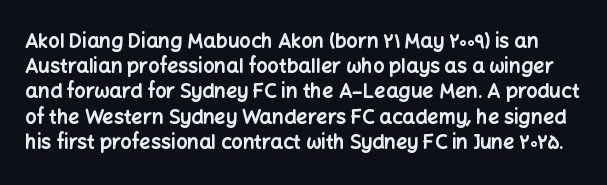
The image shows 20 px bold type, upright; set normal line spacing (1.26x), normal letter spacing, not underlined.
